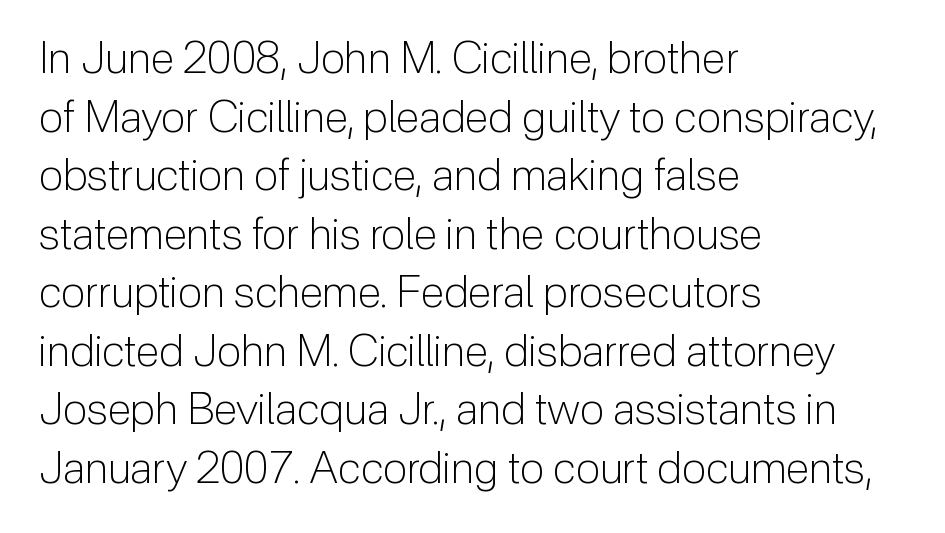
The image shows 44 px light sans-serif type, upright; set left-aligned, normal line spacing (1.33x), normal letter spacing, not underlined; low stroke contrast and a medium x-height.
